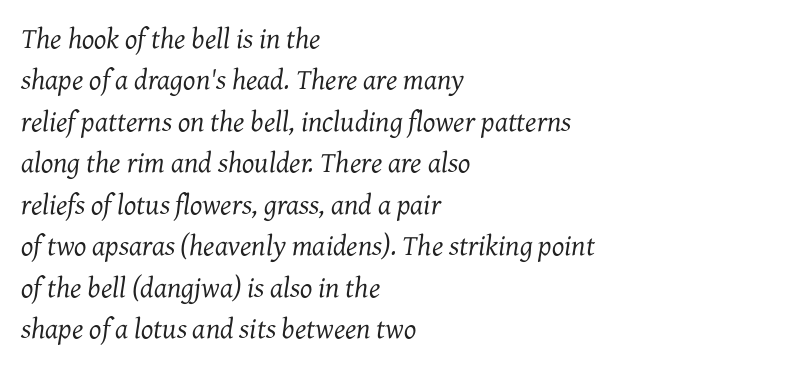
A typesetter would label this face a serif. The letters advance in unequal steps, a hallmark of proportional type. Every character sits at an angle, as italics do. Weight: in the light-to-regular range. Any mark beneath the type? The region is blank. Compared with typical body copy, the letter spacing here is the same.
